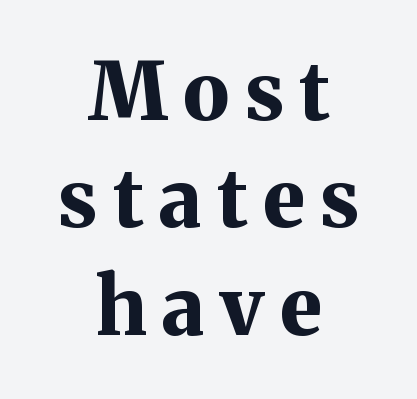
{"serif": "yes", "italic": "no", "bold": "yes", "weight": "bold", "width": "normal", "stroke_contrast": "medium", "x_height": "medium", "monospaced": "no", "underline": "no", "align": "center", "line_spacing": "normal", "line_spacing_ratio": 1.36, "letter_spacing": "wide", "letter_spacing_em": 0.2, "glyph_px": 79}
